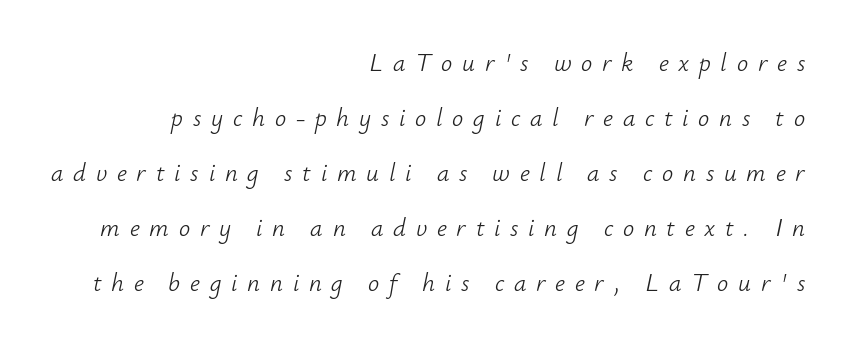
Type without underlining. The passage shown is not bold in any degree. Is there much room between lines? Yes — plenty of vertical air separates them. Yep, that's italic — everything's leaning. Short note: letters widely spaced.
